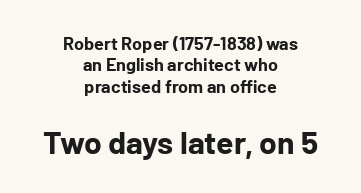
Letter spacing: default. Line starts and ends both wander, symmetrically. Its strokes are broad and dark, the hallmark of bold type. Size contrast runs from small at the top to large at the bottom. Stroke terminals: plain, sans-serif.
